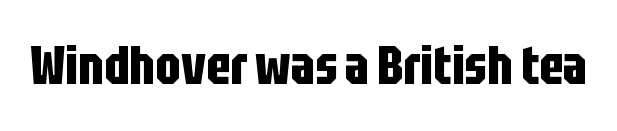
The image shows 54 px bold, condensed sans-serif type, upright; set normal letter spacing, not underlined; low stroke contrast and a large x-height.
